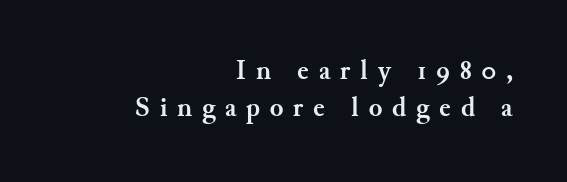
Typographic density is high because the face is bold. Underlining? Definitely not there. Leading matches the norm, producing a regular column. Alignment: flush right.
